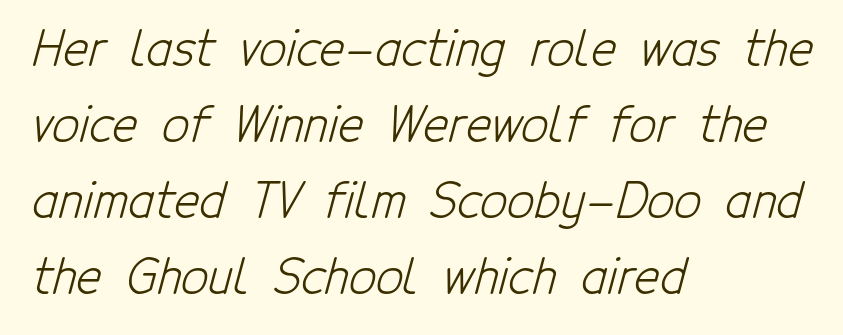
The image shows 48 px light, condensed sans-serif type; set left-aligned, normal line spacing (1.58x), normal letter spacing, not underlined; low stroke contrast and a medium x-height.
